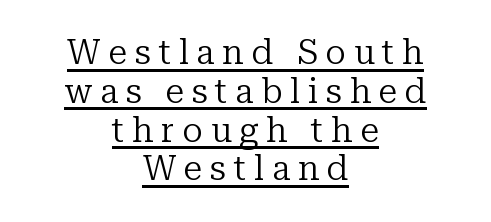
The specimen reads as upright at a glance. Old-style or modern, the face here clearly has serifs. The block of text is dense from top to bottom, with scant space between rows. Is the stroke heavy? The answer is a plain regular-or-lighter. The horizontal fit of the characters is loose and conspicuously gappy.
